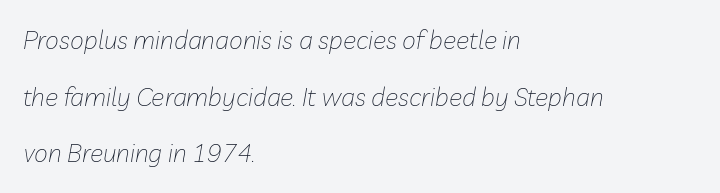
{"italic": "yes", "lean": "right", "slant_degrees": 10, "bold": "no", "underline": "no", "align": "left", "line_spacing": "loose", "line_spacing_ratio": 2.27, "letter_spacing": "normal", "letter_spacing_em": 0.0, "glyph_px": 25}
